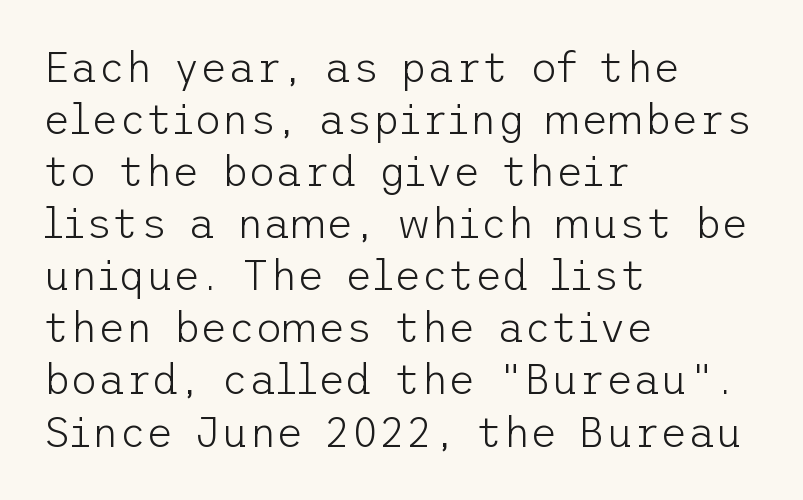
Q: Is the text bold? A: No.
Q: Is the text italic (slanted)? A: No, it is upright.
Q: Is the typeface a serif or a sans-serif typeface? A: Sans-serif.
Q: Is the text underlined? A: No.
Q: How is the paragraph aligned? A: Left-aligned.
Q: Is the spacing between letters normal or unusually wide? A: Normal.
Q: Width (condensed, normal, or wide)? A: Normal.
Q: Stroke contrast? A: Low.
Q: x-height? A: Medium.
